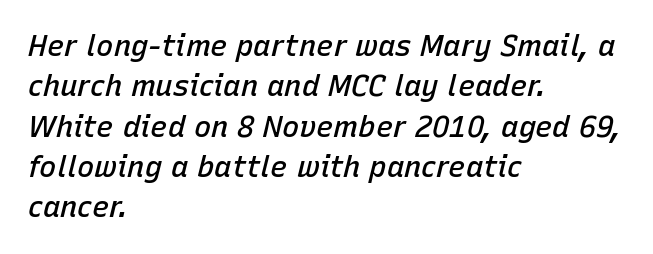
{"italic": "yes", "lean": "right", "slant_degrees": 15, "bold": "semi", "weight": "semibold", "width": "normal", "stroke_contrast": "low", "x_height": "medium", "monospaced": "no", "underline": "no", "align": "left", "line_spacing": "normal", "line_spacing_ratio": 1.39, "letter_spacing": "normal", "letter_spacing_em": 0.0, "glyph_px": 29}
